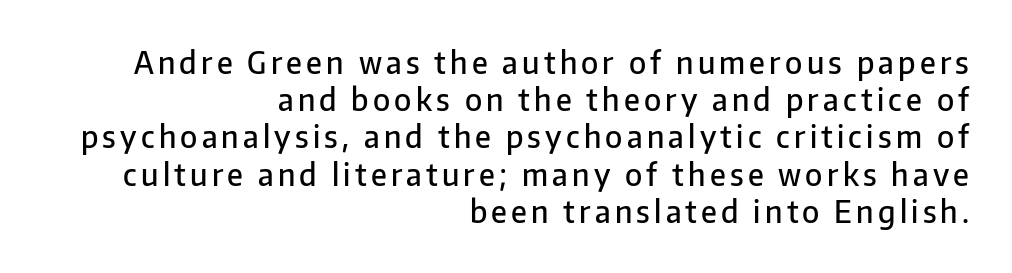
The passage shown is typeset with a sans-serif family. Decoration check: the copy has no underline. Here the designer chose a conventional face with non-uniform glyph widths. Posture: vertical. If you drew a ruler down the right edge, every line would touch it. A fair bit of extra ink — the face is semibold, not bold.
